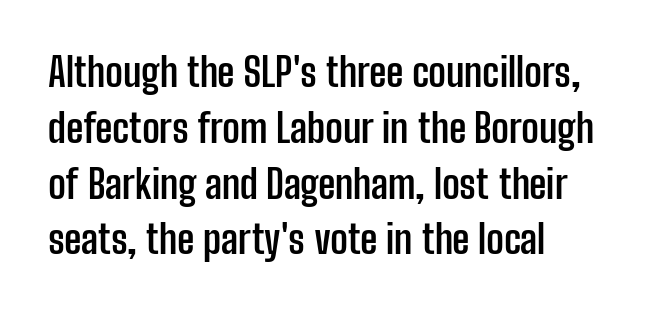
The face used here is proportionally spaced, like ordinary book or web type. Typesetter's note: full bold, strokes at maximum text heaviness. Italic? Not at all — the glyphs are vertical. What stands out about the letter spacing? Nothing — it is the standard amount. The foot of each line stays bare and open. Summary of vertical rhythm: regular, with standard interline spacing.
